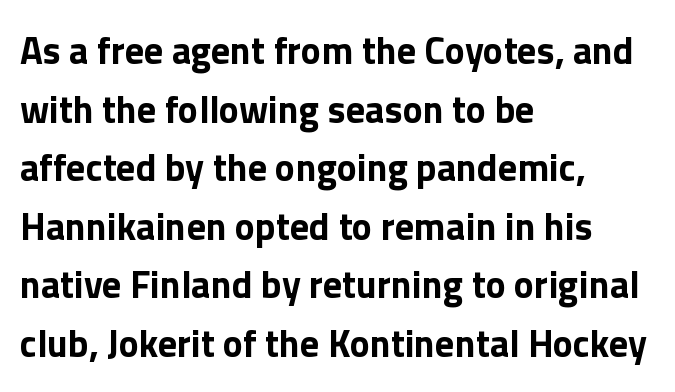
Q: Is the text bold? A: Yes.
Q: Is the text italic (slanted)? A: No, it is upright.
Q: Is the typeface a serif or a sans-serif typeface? A: Sans-serif.
Q: Is the text underlined? A: No.
Q: How is the paragraph aligned? A: Left-aligned.
Q: Is the spacing between letters normal or unusually wide? A: Normal.
Q: Is the spacing between lines tight, normal or loose? A: Normal.
Q: Width (condensed, normal, or wide)? A: Normal.
Q: Stroke contrast? A: Low.
Q: x-height? A: Medium.
Q: Monospaced? A: No.
